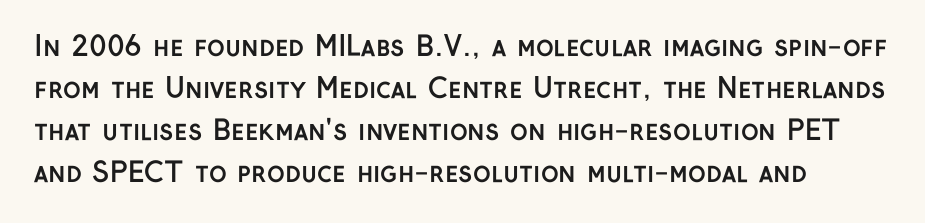
Q: Is the text bold? A: Yes.
Q: Is the text italic (slanted)? A: No, it is upright.
Q: Is the text underlined? A: No.
Q: Is the spacing between letters normal or unusually wide? A: Normal.
Q: Is the spacing between lines tight, normal or loose? A: Normal.
